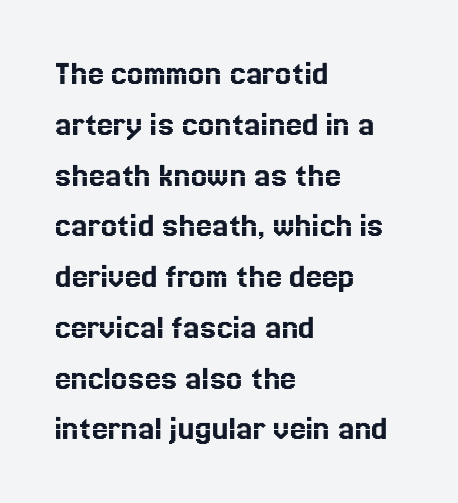
{"italic": "no", "width": "normal", "x_height": "medium", "monospaced": "no", "underline": "no", "align": "left", "line_spacing": "normal", "line_spacing_ratio": 1.41, "letter_spacing": "normal", "letter_spacing_em": 0.0, "glyph_px": 36}
